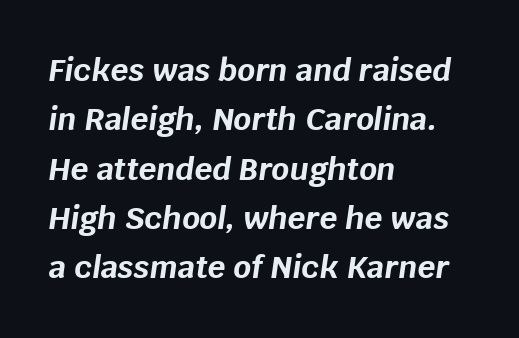
You could call the tracking neutral — neither tight nor loose. Only glyphs here, with clear space below each row. Spacing verdict: proportional, widths tailored to each character. One-word summary of the alignment: left. Slant detected: the letters are inclined. Every letter is thick-stroked: bold, no question.
